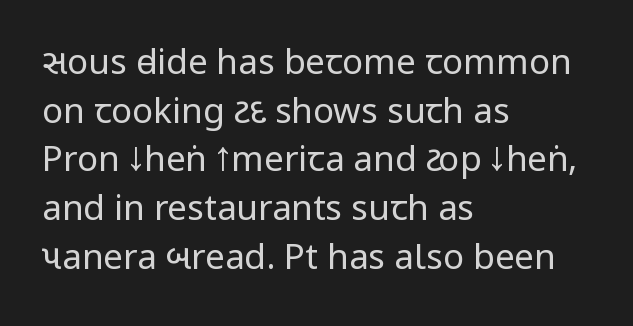
This rendering features lettering with no underline. This rendering uses left alignment, leaving the right contour irregular. These lines were composed using upright roman letters. Short note: letters normally spaced. Examine the stroke ends and you'll find no serifs. The passage shown is typed in a proportional face where columns would drift.
